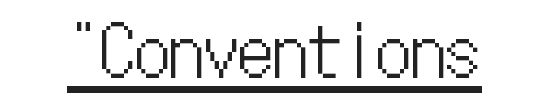
{"italic": "no", "width": "condensed", "stroke_contrast": "low", "x_height": "medium", "monospaced": "yes", "underline": "yes", "letter_spacing": "normal", "letter_spacing_em": 0.0, "glyph_px": 69}
